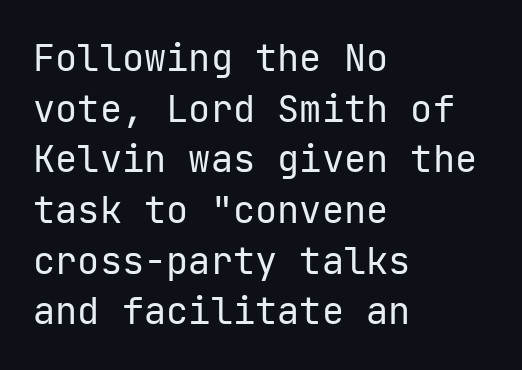
How are the letters spaced? Ordinarily, with no added tracking. Note: no serifs on the glyphs. Descenders are the only things crossing below the line. In terms of posture, this sample is upright. The letterforms sit at book weight or below. These lines sit exactly where default settings would place them.
